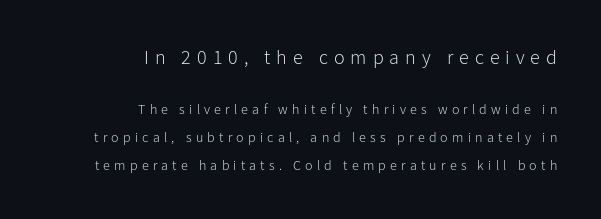
Q: Is the text bold? A: No.
Q: Is the text italic (slanted)? A: No, it is upright.
Q: Is the text underlined? A: No.
Q: How is the paragraph aligned? A: Right-aligned.
Q: Is the spacing between letters normal or unusually wide? A: Unusually wide.
Q: Is the spacing between lines tight, normal or loose? A: Loose.
Q: Which block of text is set in a larger size, the first (top) or the second (bottom)? A: The first (top) one.
